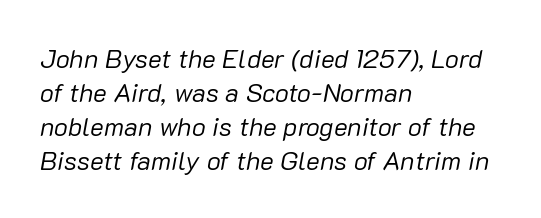
Q: Is the text bold? A: No.
Q: Is the text italic (slanted)? A: Yes, it leans right by about 10 degrees.
Q: Is the text underlined? A: No.
Q: How is the paragraph aligned? A: Left-aligned.
Q: Is the spacing between letters normal or unusually wide? A: Normal.
Q: Is the spacing between lines tight, normal or loose? A: Normal.
